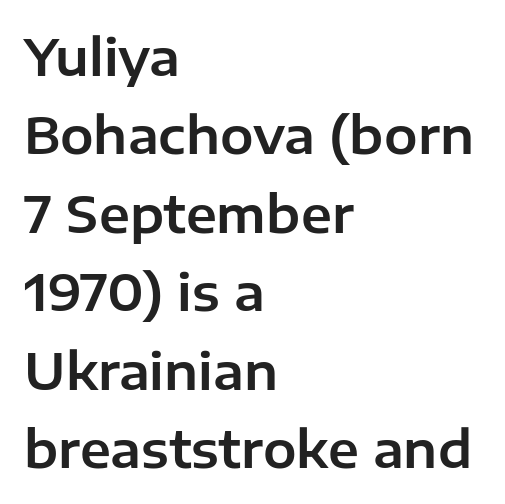
{"serif": "no", "italic": "no", "width": "normal", "stroke_contrast": "low", "x_height": "medium", "monospaced": "no", "underline": "no", "align": "left", "line_spacing": "normal", "line_spacing_ratio": 1.57, "letter_spacing": "normal", "letter_spacing_em": 0.0, "glyph_px": 50}
